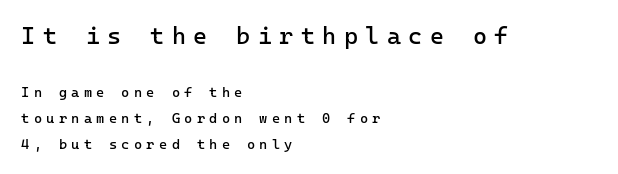
Size contrast runs from large at the top to small at the bottom. Descenders are the only things crossing below the line. Posture: vertical. Observe the wide spacing: letters keep a clear distance from each other. This rendering uses left alignment, leaving the right contour irregular.
